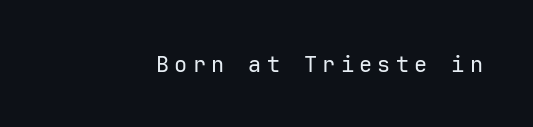
The image shows 22 px text type, upright; set unusually wide letter spacing (+0.24 em), not underlined.
